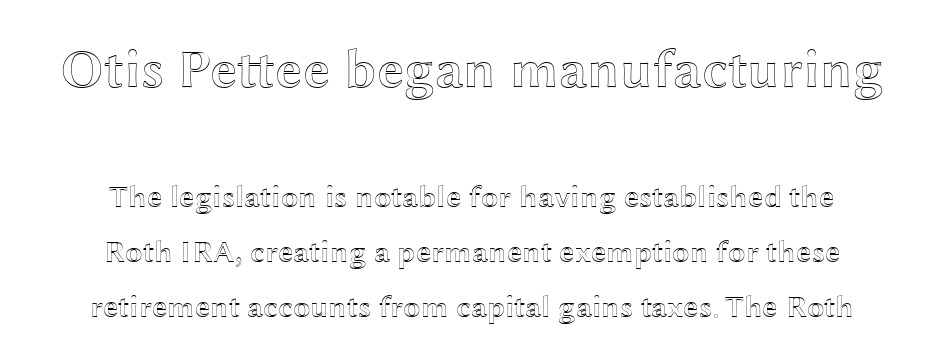
The axis of the letterforms is exactly vertical. The space beneath each line is pristine and unruled. Compare the two chunks: the upper has the greater cap height. Note the varied advance widths — an 'i' is clearly narrower than an 'm'. No extra tracking has been applied to these lines. This rendering uses center alignment, leaving both contours irregular but symmetric.
